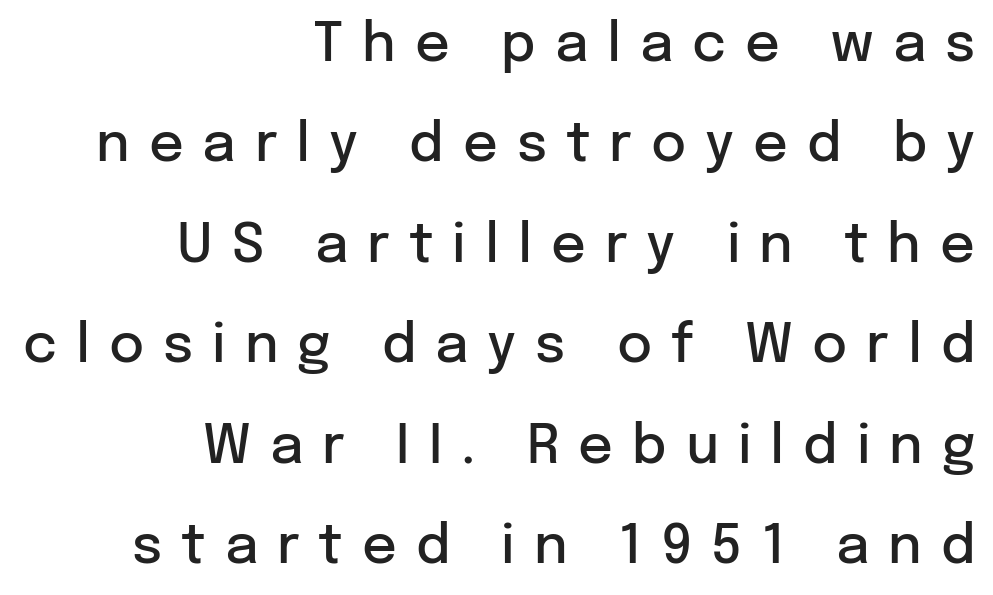
Q: Is the text bold? A: Semi-bold.
Q: Is the text italic (slanted)? A: No, it is upright.
Q: Is the typeface a serif or a sans-serif typeface? A: Sans-serif.
Q: Is the text underlined? A: No.
Q: How is the paragraph aligned? A: Right-aligned.
Q: Is the spacing between letters normal or unusually wide? A: Unusually wide.
Q: Width (condensed, normal, or wide)? A: Normal.
Q: Stroke contrast? A: Low.
Q: x-height? A: Medium.
Q: Monospaced? A: No.
